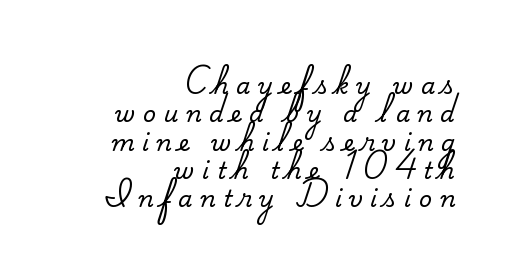
The lines in this sample share a right terminus and differ only in where they begin. Only glyphs here, with clear space below each row. What stands out about the letter spacing? Its width — letters are far apart.
